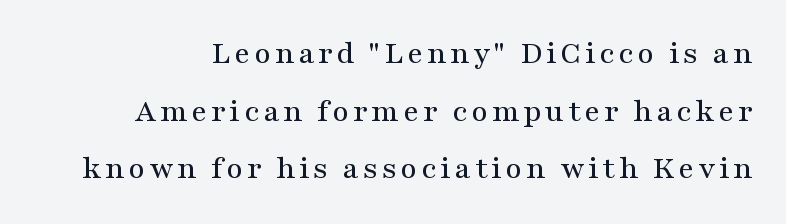
Q: Is the text italic (slanted)? A: No, it is upright.
Q: Is the typeface a serif or a sans-serif typeface? A: Serif.
Q: Is the text underlined? A: No.
Q: Width (condensed, normal, or wide)? A: Wide.
Q: Stroke contrast? A: Medium.
Q: x-height? A: Medium.
Q: Monospaced? A: No.
